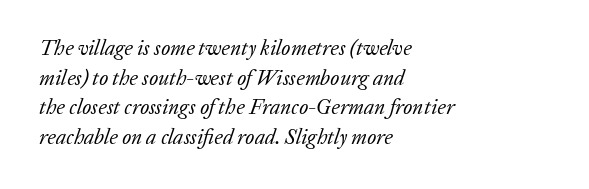
Glyph-to-glyph distance matches everyday printed text. A typesetter would mark this as italic. These glyphs show unthickened strokes, regular width or finer. Underlining? Definitely not there.
